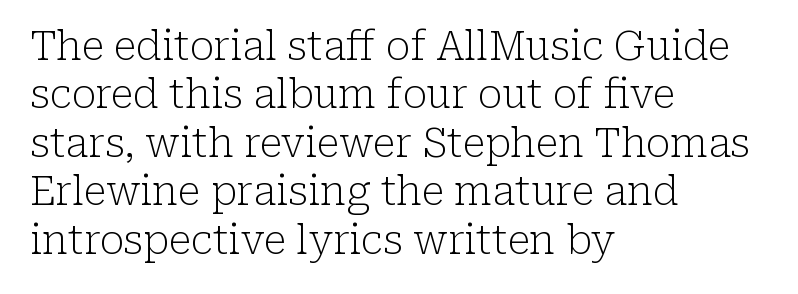
The image shows 40 px light serif type, upright; set left-aligned, line spacing 1.21x, normal letter spacing, not underlined; low stroke contrast and a medium x-height.
